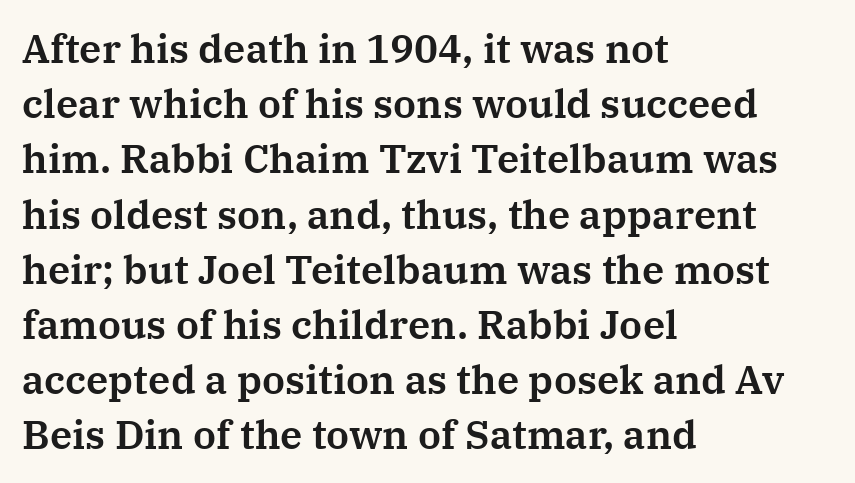
The face used here is proportionally spaced, like ordinary book or web type. Honestly, the row spacing looks completely unremarkable. The specimen reads as upright at a glance. The lines are quadded left.
